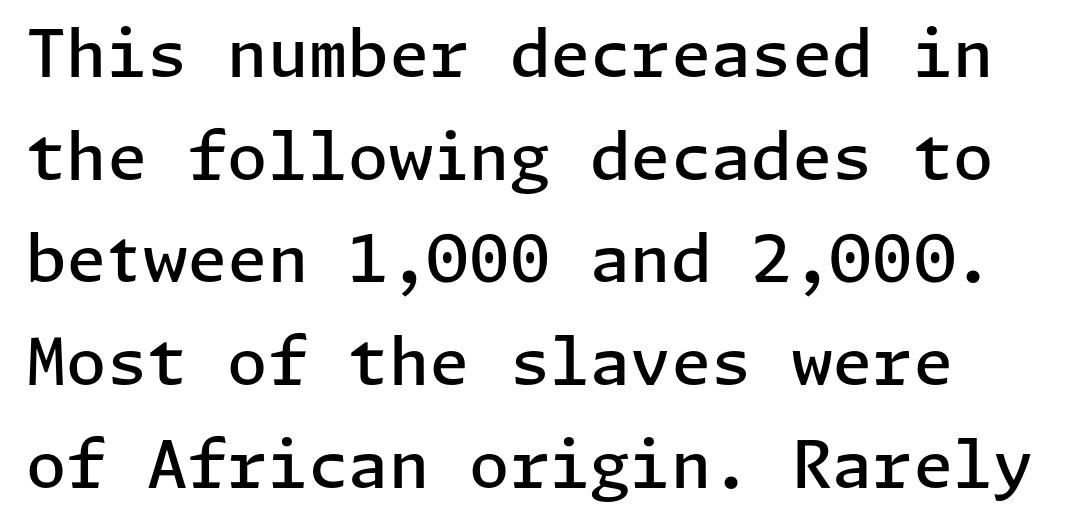
Q: Is the text bold? A: Semi-bold.
Q: Is the text italic (slanted)? A: No, it is upright.
Q: Is the typeface a serif or a sans-serif typeface? A: Sans-serif.
Q: Is the text underlined? A: No.
Q: Is the spacing between letters normal or unusually wide? A: Normal.
Q: Is the spacing between lines tight, normal or loose? A: Normal.
Q: Width (condensed, normal, or wide)? A: Normal.
Q: Stroke contrast? A: Low.
Q: x-height? A: Medium.
